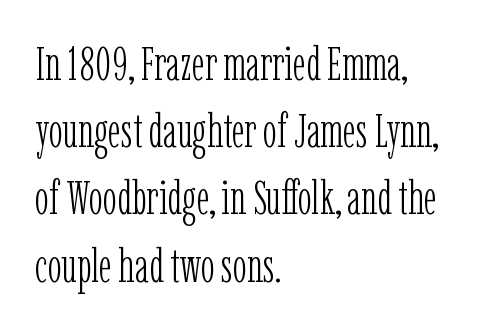
Varying glyph widths throughout — classic text-font behaviour. Serifs: yes, visible at the terminals of the letterforms. Leftover space on each line is placed entirely after the last word. A typesetter would call this leading conventional body-copy spacing. How are the letters spaced? Ordinarily, with no added tracking.
